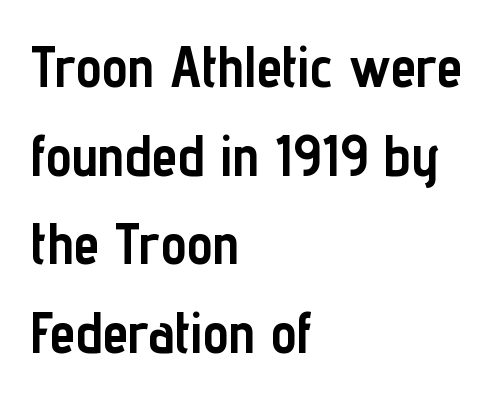
The characters look thick and weighty, a clear bold. Quick note: interline space is typical. Compared with a centered layout, this one pins lines to the left instead. The foot of each line stays bare and open. Tracking here is standard; glyphs follow each other at the usual distance. Proportional: the letters do not fall into vertical columns.
